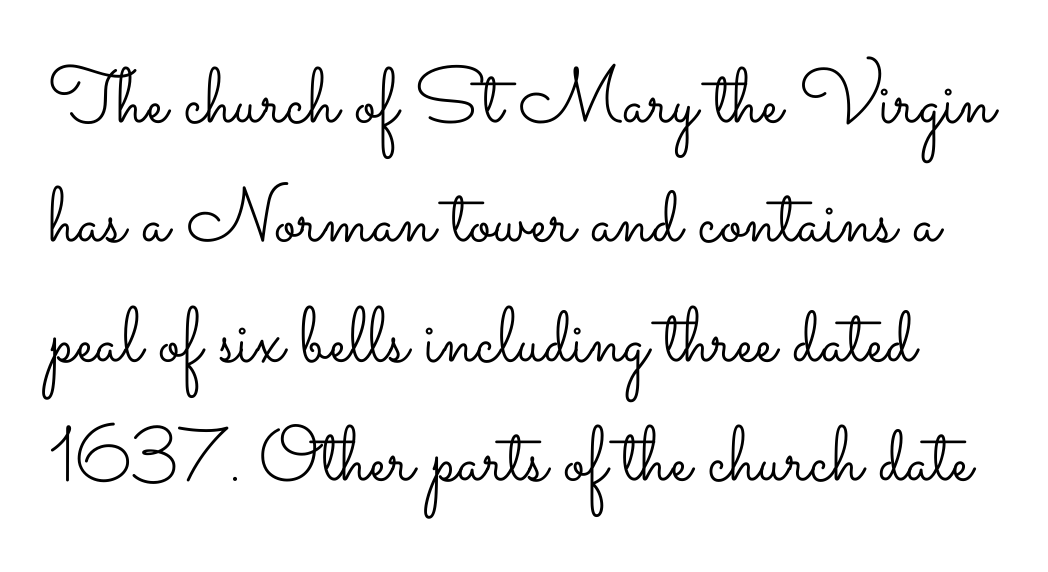
Q: Is the text bold? A: No.
Q: Is the text italic (slanted)? A: Yes.
Q: Is the text underlined? A: No.
Q: Is the spacing between letters normal or unusually wide? A: Normal.
Q: Is the spacing between lines tight, normal or loose? A: Normal.
Q: Width (condensed, normal, or wide)? A: Wide.
Q: Stroke contrast? A: Low.
Q: x-height? A: Small.
Q: Monospaced? A: No.
